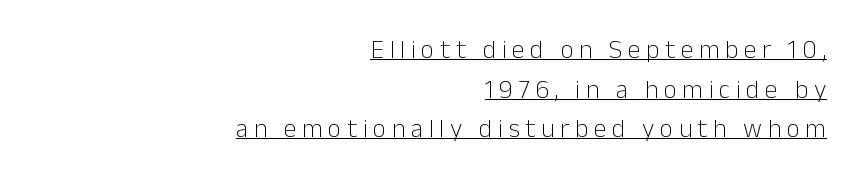
The image shows 26 px text type, upright; set right-aligned, normal line spacing (1.52x), unusually wide letter spacing (+0.21 em), underlined.
